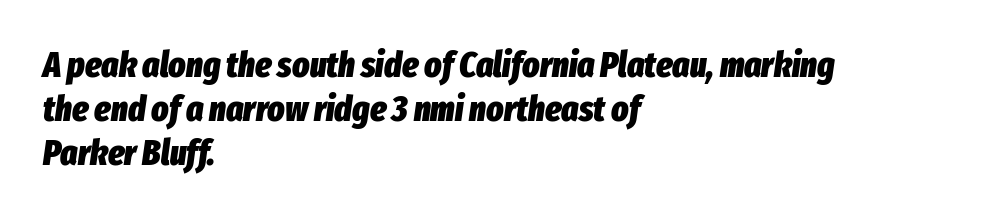
A classic flush-left, rag-right setting is used for this passage. It's the slanting kind of type. The passage shown is emphatically bold. Here the glyphs are tracked normally, forming tight word shapes.
